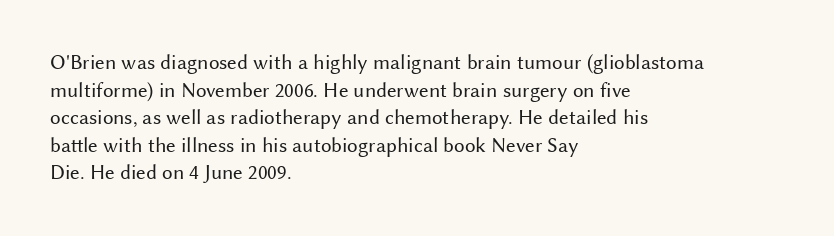
{"italic": "no", "bold": "no", "underline": "no", "align": "left", "line_spacing": "normal", "line_spacing_ratio": 1.31, "letter_spacing": "normal", "letter_spacing_em": 0.0, "glyph_px": 21}
